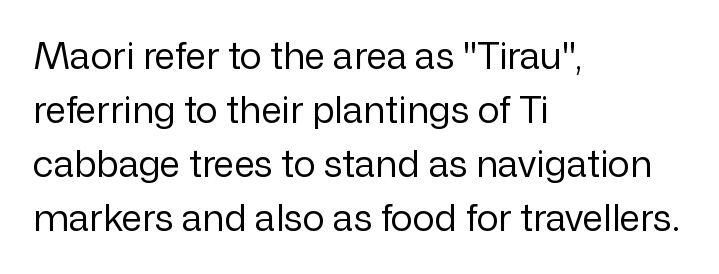
{"serif": "no", "italic": "no", "bold": "no", "weight": "regular", "width": "normal", "stroke_contrast": "low", "x_height": "medium", "monospaced": "no", "underline": "no", "align": "left", "line_spacing": "normal", "line_spacing_ratio": 1.46, "letter_spacing": "normal", "letter_spacing_em": 0.0, "glyph_px": 37}
